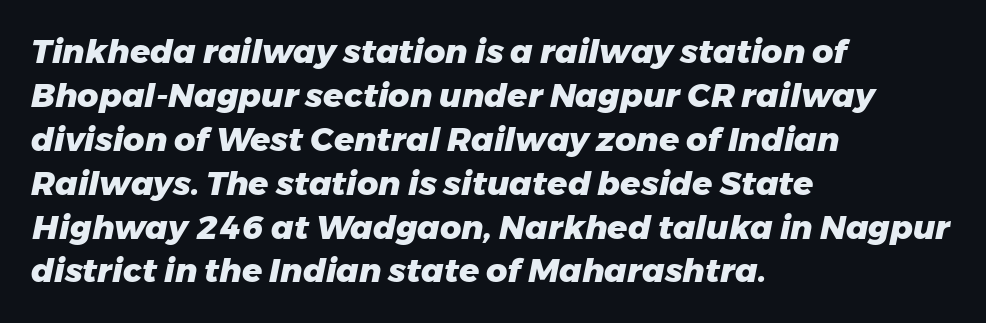
Q: Is the text bold? A: Yes.
Q: Is the text italic (slanted)? A: Yes, it leans right by about 11 degrees.
Q: Is the text underlined? A: No.
Q: How is the paragraph aligned? A: Left-aligned.
Q: Is the spacing between letters normal or unusually wide? A: Normal.
Q: Is the spacing between lines tight, normal or loose? A: Normal.
Q: Width (condensed, normal, or wide)? A: Normal.
Q: Stroke contrast? A: Low.
Q: x-height? A: Medium.
Q: Monospaced? A: No.
